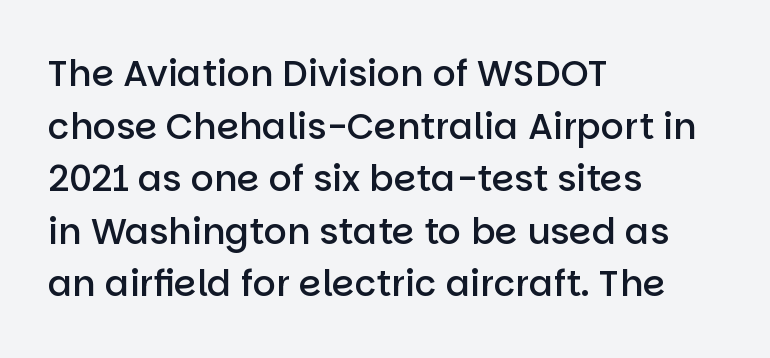
Q: Is the text bold? A: Semi-bold.
Q: Is the text italic (slanted)? A: No, it is upright.
Q: Is the typeface a serif or a sans-serif typeface? A: Sans-serif.
Q: Is the text underlined? A: No.
Q: How is the paragraph aligned? A: Left-aligned.
Q: Is the spacing between letters normal or unusually wide? A: Normal.
Q: Is the spacing between lines tight, normal or loose? A: Normal.
Q: Width (condensed, normal, or wide)? A: Normal.
Q: Stroke contrast? A: Low.
Q: x-height? A: Large.
Q: Monospaced? A: No.
